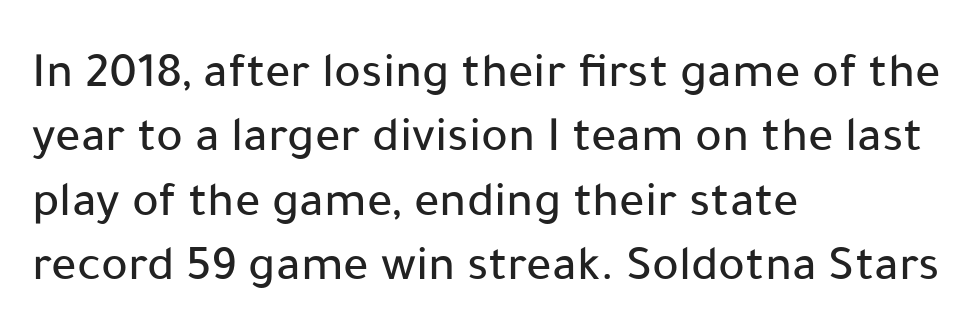
Q: Is the text italic (slanted)? A: No, it is upright.
Q: Is the typeface a serif or a sans-serif typeface? A: Sans-serif.
Q: Is the text underlined? A: No.
Q: How is the paragraph aligned? A: Left-aligned.
Q: Is the spacing between letters normal or unusually wide? A: Normal.
Q: Is the spacing between lines tight, normal or loose? A: Normal.
Q: Width (condensed, normal, or wide)? A: Normal.
Q: Stroke contrast? A: Low.
Q: x-height? A: Medium.
Q: Monospaced? A: No.
